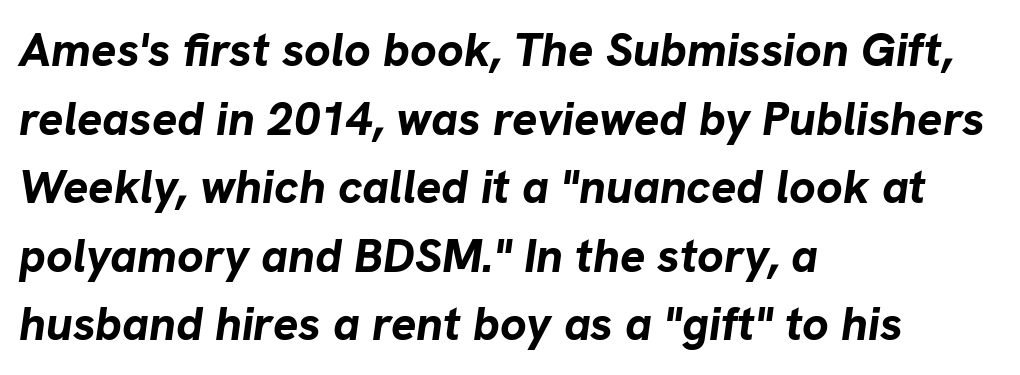
{"italic": "yes", "lean": "right", "slant_degrees": 8, "bold": "yes", "weight": "bold", "width": "normal", "stroke_contrast": "low", "x_height": "medium", "monospaced": "no", "underline": "no", "align": "left", "line_spacing": "normal", "line_spacing_ratio": 1.46, "letter_spacing": "normal", "letter_spacing_em": 0.0, "glyph_px": 47}
